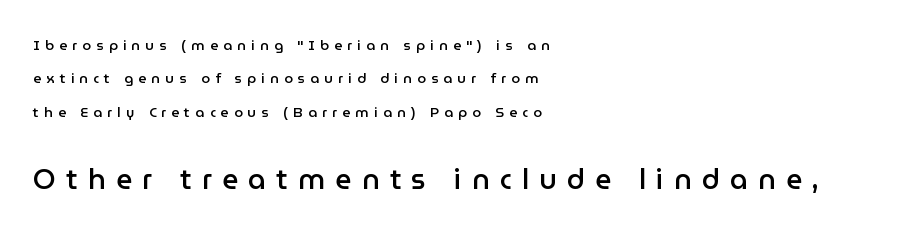
Q: Is the text bold? A: Semi-bold.
Q: Is the text italic (slanted)? A: No, it is upright.
Q: Is the typeface a serif or a sans-serif typeface? A: Sans-serif.
Q: Is the text underlined? A: No.
Q: How is the paragraph aligned? A: Left-aligned.
Q: Is the spacing between letters normal or unusually wide? A: Unusually wide.
Q: Is the spacing between lines tight, normal or loose? A: Loose.
Q: Which block of text is set in a larger size, the first (top) or the second (bottom)? A: The second (bottom) one.
Q: Width (condensed, normal, or wide)? A: Normal.
Q: Stroke contrast? A: Low.
Q: x-height? A: Medium.
Q: Monospaced? A: No.
